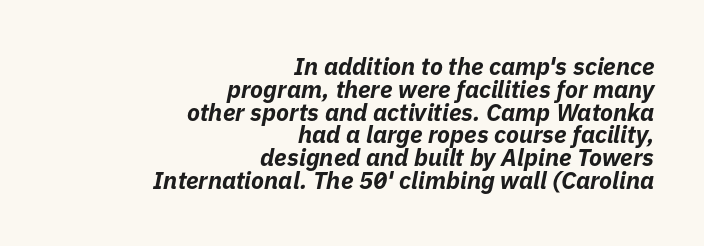
The image shows 24 px bold type, italic (leaning right); set right-aligned, tight line spacing (0.95x), normal letter spacing, not underlined.
